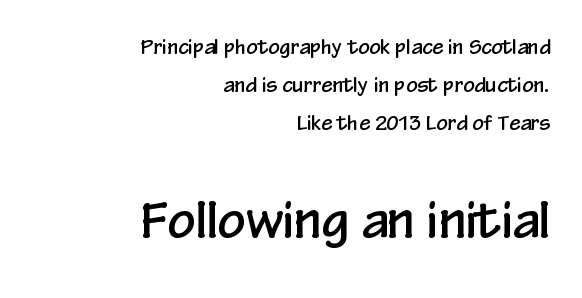
Q: Is the text italic (slanted)? A: No, it is upright.
Q: Is the typeface a serif or a sans-serif typeface? A: Sans-serif.
Q: Is the text underlined? A: No.
Q: How is the paragraph aligned? A: Right-aligned.
Q: Is the spacing between letters normal or unusually wide? A: Normal.
Q: Is the spacing between lines tight, normal or loose? A: Loose.
Q: Which block of text is set in a larger size, the first (top) or the second (bottom)? A: The second (bottom) one.
Q: Width (condensed, normal, or wide)? A: Condensed.
Q: Stroke contrast? A: Low.
Q: x-height? A: Medium.
Q: Monospaced? A: No.
